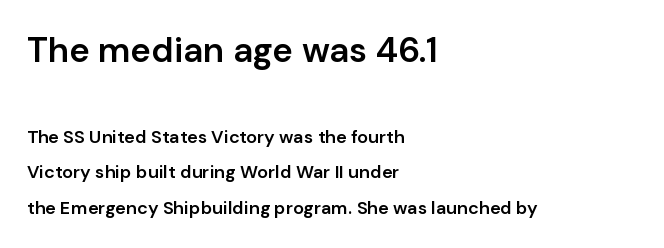
Between one letter and the next there's only the usual sliver of space. A student would notice the top passage is typeset larger than what follows. The typeface chosen for these lines omits serifs. The lettering holds an erect, upright posture throughout. Quick note: underline off. A fair bit of extra ink — the face is semibold, not bold.
